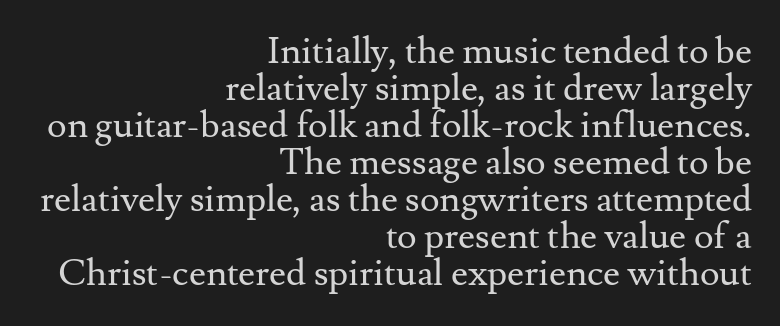
Summary of vertical rhythm: compact, with narrow interline spacing. A serif font was chosen for this passage. There is no visible air inserted between adjacent glyphs. In CSS terms this would be text-align: right.
